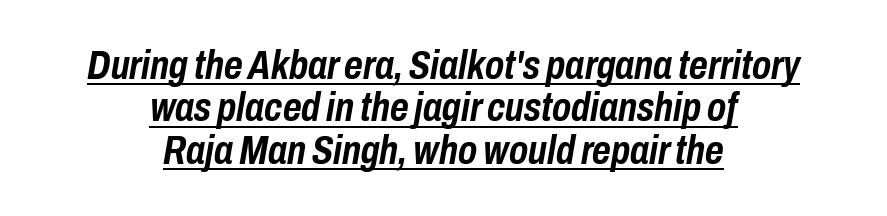
The image shows 40 px semibold, condensed type, italic (leaning right); set centered, tight line spacing (1.06x), normal letter spacing, underlined; low stroke contrast and a medium x-height.
